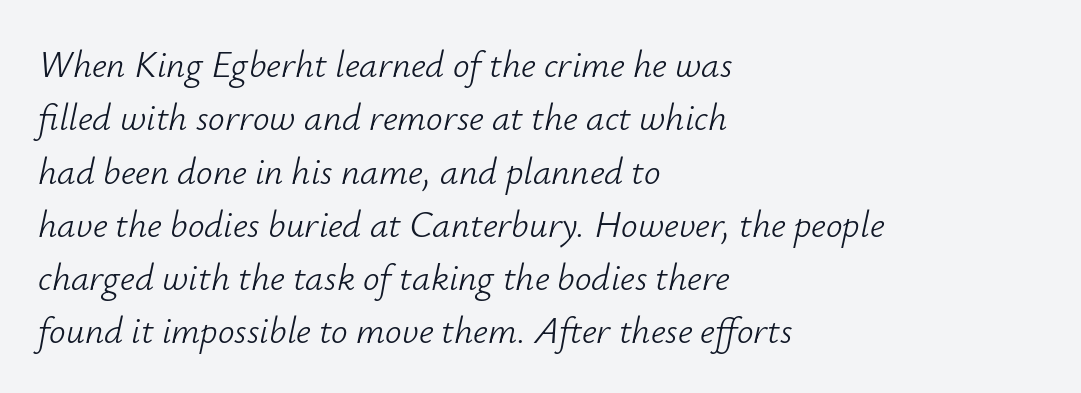
The image shows 37 px light type, italic (leaning right); set left-aligned, normal line spacing (1.44x), normal letter spacing, not underlined; low stroke contrast and a small x-height.
